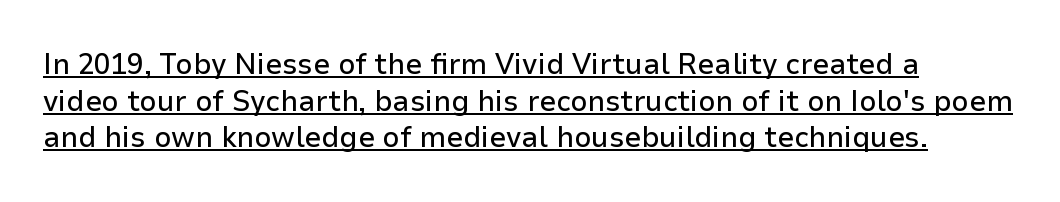
{"serif": "no", "italic": "no", "width": "normal", "stroke_contrast": "low", "x_height": "medium", "monospaced": "no", "underline": "yes", "align": "left", "line_spacing_ratio": 1.22, "letter_spacing": "normal", "letter_spacing_em": 0.0, "glyph_px": 30}
